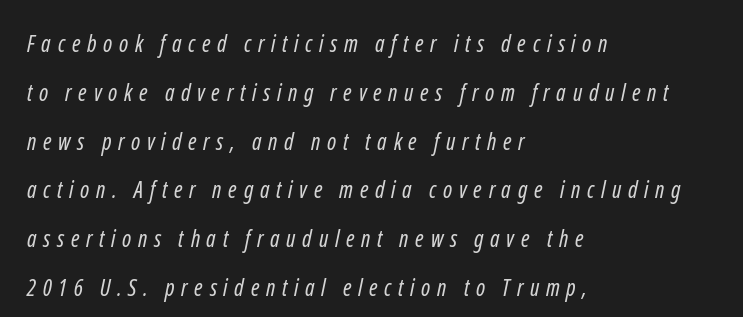
Q: Is the text bold? A: No.
Q: Is the text underlined? A: No.
Q: How is the paragraph aligned? A: Left-aligned.
Q: Is the spacing between letters normal or unusually wide? A: Unusually wide.
Q: Is the spacing between lines tight, normal or loose? A: Loose.
